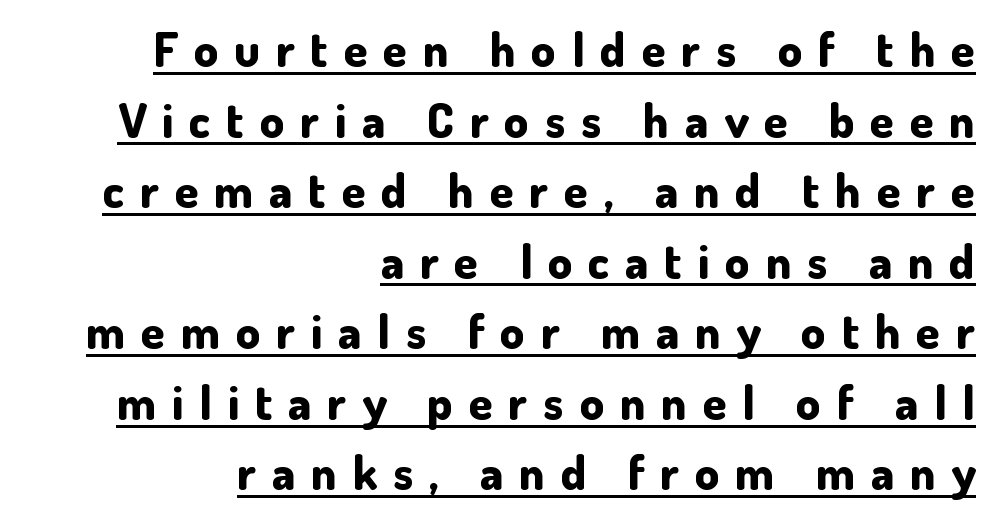
The image shows 48 px bold sans-serif type, upright; set right-aligned, normal line spacing (1.47x), unusually wide letter spacing (+0.33 em), underlined; low stroke contrast and a small x-height.
